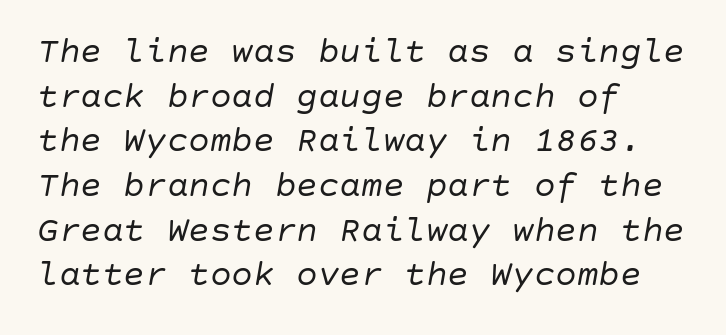
{"italic": "yes", "lean": "right", "slant_degrees": 10, "bold": "no", "weight": "regular", "width": "normal", "stroke_contrast": "low", "x_height": "large", "underline": "no", "align": "left", "line_spacing_ratio": 1.24, "letter_spacing": "normal", "letter_spacing_em": 0.0, "glyph_px": 36}
